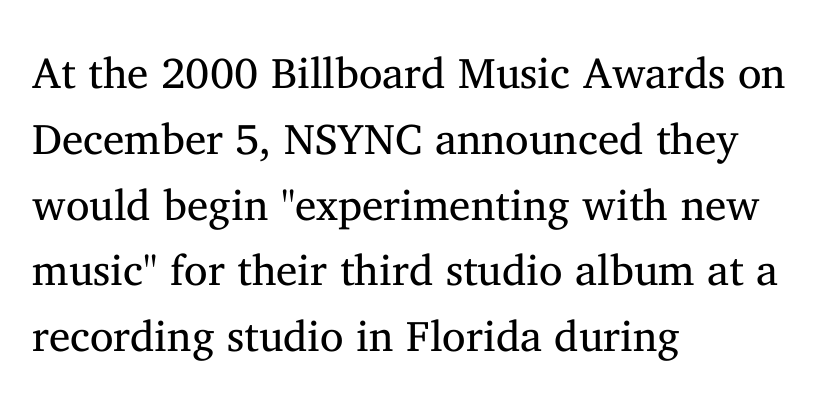
Q: Is the text bold? A: No.
Q: Is the text italic (slanted)? A: No, it is upright.
Q: Is the typeface a serif or a sans-serif typeface? A: Serif.
Q: Is the text underlined? A: No.
Q: How is the paragraph aligned? A: Left-aligned.
Q: Is the spacing between letters normal or unusually wide? A: Normal.
Q: Is the spacing between lines tight, normal or loose? A: Normal.
Q: Width (condensed, normal, or wide)? A: Normal.
Q: Stroke contrast? A: Medium.
Q: x-height? A: Medium.
Q: Monospaced? A: No.
